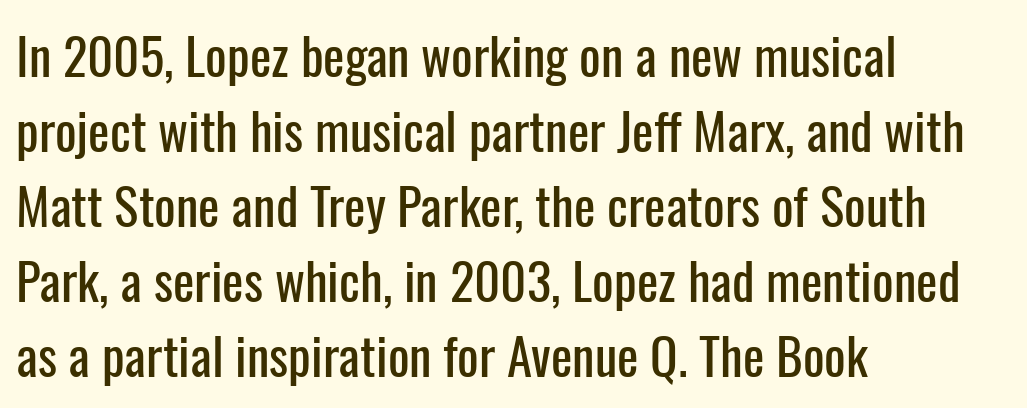
The image shows 51 px condensed sans-serif type, upright; set left-aligned, normal line spacing (1.47x), normal letter spacing, not underlined; low stroke contrast and a medium x-height.
